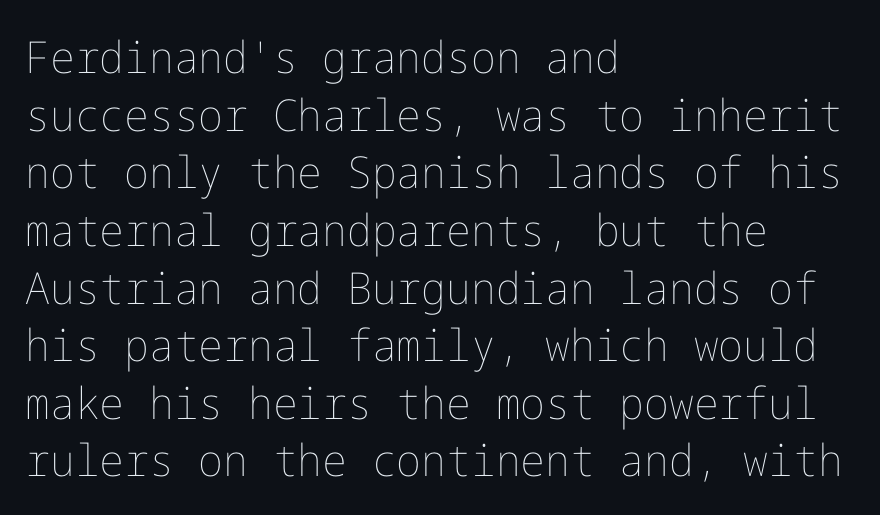
{"italic": "no", "bold": "no", "weight": "thin", "width": "normal", "stroke_contrast": "low", "x_height": "medium", "underline": "no", "align": "left", "line_spacing": "normal", "line_spacing_ratio": 1.31, "letter_spacing": "normal", "letter_spacing_em": 0.0, "glyph_px": 44}
